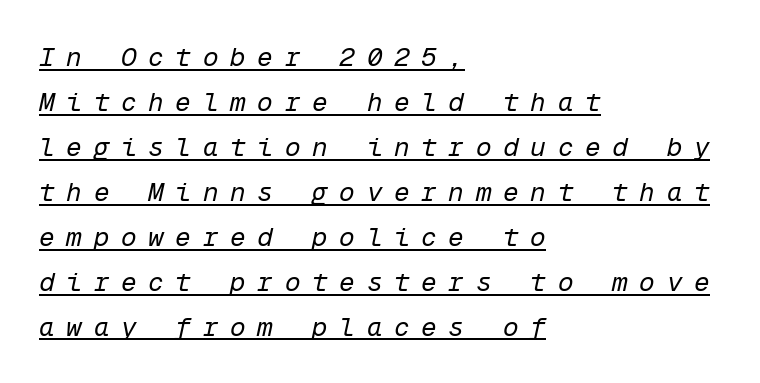
{"italic": "yes", "lean": "right", "slant_degrees": 12, "bold": "no", "underline": "yes", "align": "left", "line_spacing_ratio": 1.73, "letter_spacing": "wide", "letter_spacing_em": 0.45, "glyph_px": 26}
